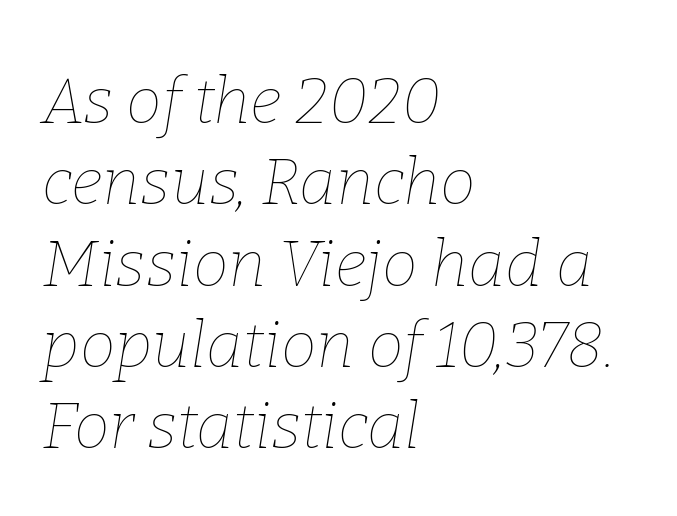
{"italic": "yes", "lean": "right", "slant_degrees": 9, "bold": "no", "weight": "thin", "width": "normal", "stroke_contrast": "low", "x_height": "medium", "monospaced": "no", "underline": "no", "align": "left", "line_spacing": "normal", "line_spacing_ratio": 1.27, "letter_spacing": "normal", "letter_spacing_em": 0.0, "glyph_px": 64}
